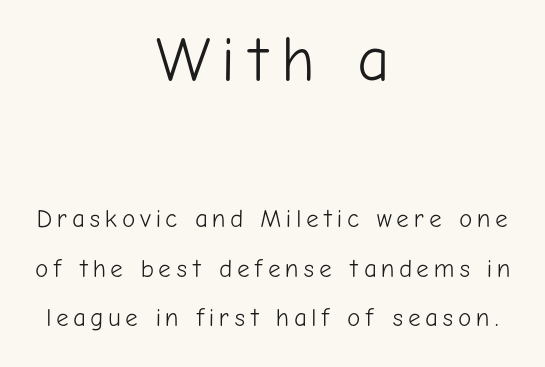
The image shows 63 px light sans-serif type, upright; set centered, loose line spacing (1.98x), not underlined; the first (top) block is 2.52x larger; low stroke contrast and a medium x-height.
